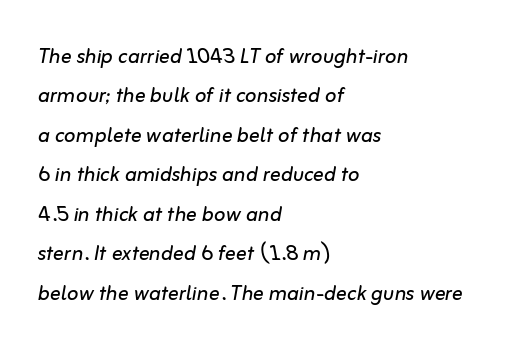
Q: Is the text bold? A: No.
Q: Is the text italic (slanted)? A: Yes, it leans right by about 10 degrees.
Q: Is the text underlined? A: No.
Q: How is the paragraph aligned? A: Left-aligned.
Q: Is the spacing between letters normal or unusually wide? A: Normal.
Q: Is the spacing between lines tight, normal or loose? A: Normal.
